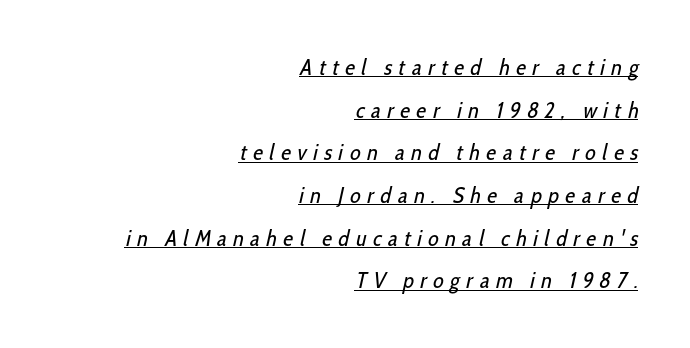
Q: Is the text bold? A: No.
Q: Is the text underlined? A: Yes.
Q: How is the paragraph aligned? A: Right-aligned.
Q: Is the spacing between letters normal or unusually wide? A: Unusually wide.
Q: Is the spacing between lines tight, normal or loose? A: Loose.
